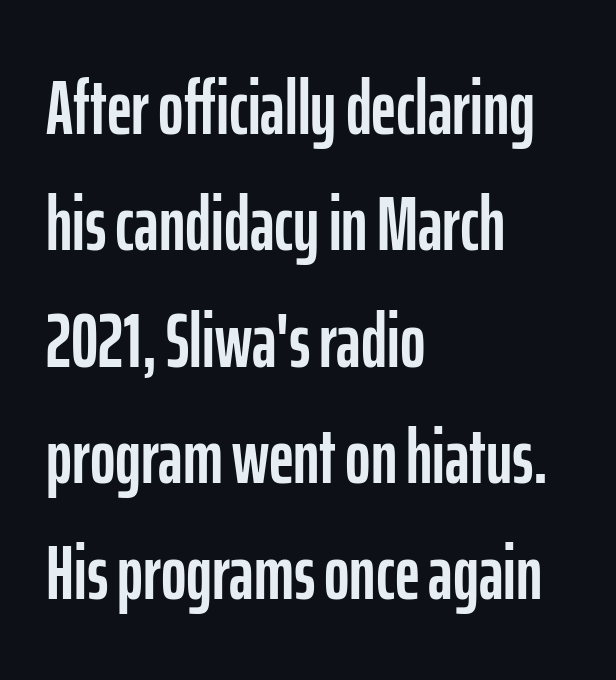
{"serif": "no", "italic": "no", "width": "condensed", "stroke_contrast": "low", "x_height": "medium", "monospaced": "no", "underline": "no", "align": "left", "line_spacing": "normal", "line_spacing_ratio": 1.51, "letter_spacing": "normal", "letter_spacing_em": 0.0, "glyph_px": 77}
